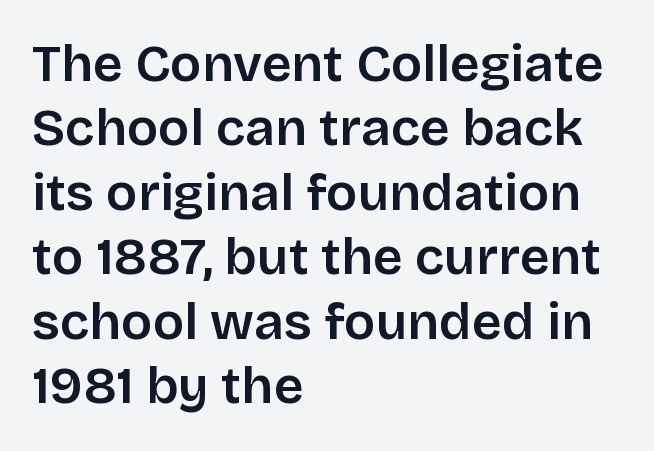
{"serif": "no", "italic": "no", "bold": "semi", "weight": "semibold", "width": "normal", "stroke_contrast": "low", "x_height": "large", "monospaced": "no", "underline": "no", "align": "left", "line_spacing_ratio": 1.24, "letter_spacing": "normal", "letter_spacing_em": 0.0, "glyph_px": 52}
